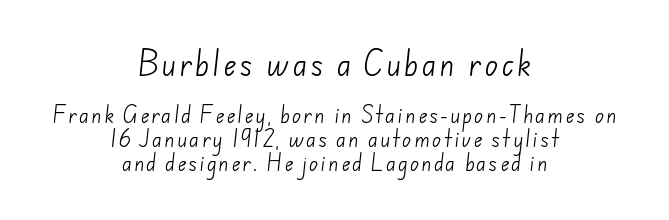
The image shows 28 px light sans-serif type; set centered, normal line spacing (1.27x), not underlined; the first (top) block is 1.47x larger; low stroke contrast and a small x-height.
